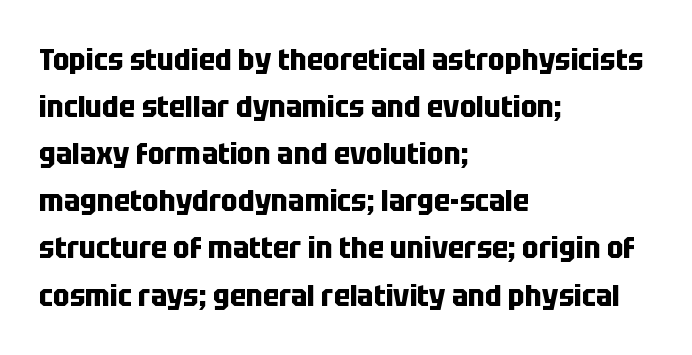
{"serif": "no", "italic": "no", "bold": "yes", "weight": "bold", "width": "condensed", "stroke_contrast": "low", "x_height": "large", "monospaced": "no", "underline": "no", "align": "left", "line_spacing": "normal", "line_spacing_ratio": 1.52, "letter_spacing": "normal", "letter_spacing_em": 0.0, "glyph_px": 31}
